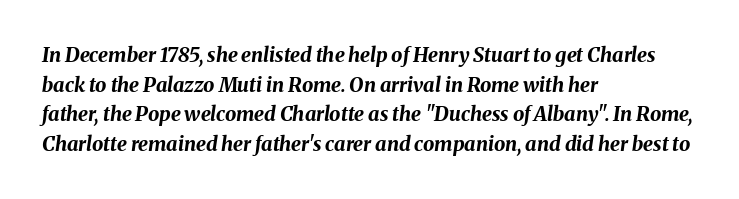
Horizontal bands of white between lines are of average thickness. The string is rendered with underlining switched off. These lines carry a lot of weight — the face is fully bold. Compared with typical body copy, the letter spacing here is the same. The letters are slanted; this is an italic face.
